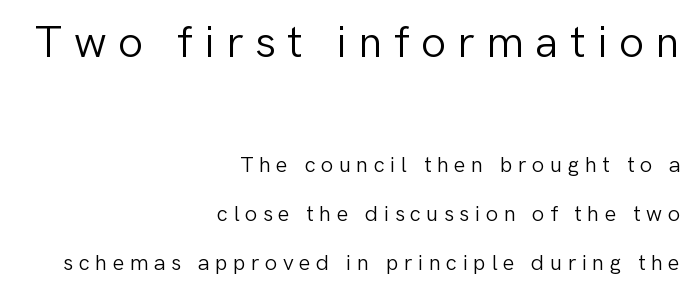
Q: Is the text bold? A: No.
Q: Is the text italic (slanted)? A: No, it is upright.
Q: Is the typeface a serif or a sans-serif typeface? A: Sans-serif.
Q: Is the text underlined? A: No.
Q: How is the paragraph aligned? A: Right-aligned.
Q: Is the spacing between letters normal or unusually wide? A: Unusually wide.
Q: Is the spacing between lines tight, normal or loose? A: Loose.
Q: Which block of text is set in a larger size, the first (top) or the second (bottom)? A: The first (top) one.
Q: Width (condensed, normal, or wide)? A: Normal.
Q: Stroke contrast? A: Low.
Q: x-height? A: Medium.
Q: Monospaced? A: No.
